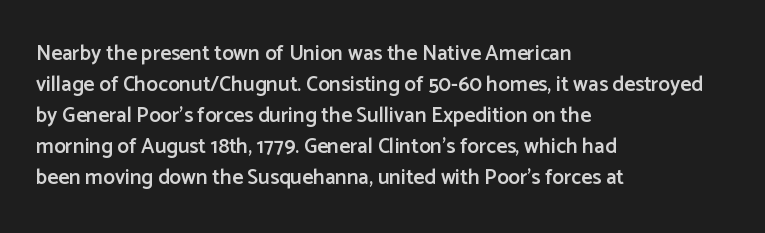
Q: Is the text bold? A: Semi-bold.
Q: Is the text italic (slanted)? A: No, it is upright.
Q: Is the text underlined? A: No.
Q: How is the paragraph aligned? A: Left-aligned.
Q: Is the spacing between letters normal or unusually wide? A: Normal.
Q: Is the spacing between lines tight, normal or loose? A: Normal.
